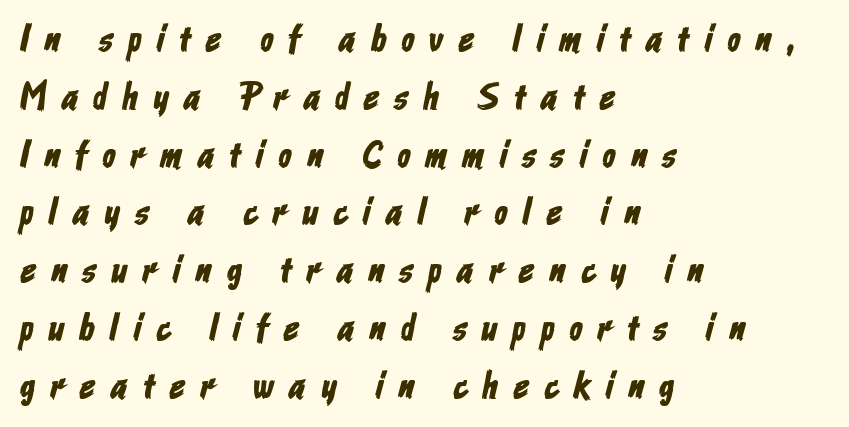
{"serif": "no", "width": "condensed", "stroke_contrast": "low", "x_height": "medium", "monospaced": "no", "underline": "no", "align": "left", "line_spacing": "normal", "line_spacing_ratio": 1.52, "letter_spacing": "wide", "letter_spacing_em": 0.41, "glyph_px": 38}
